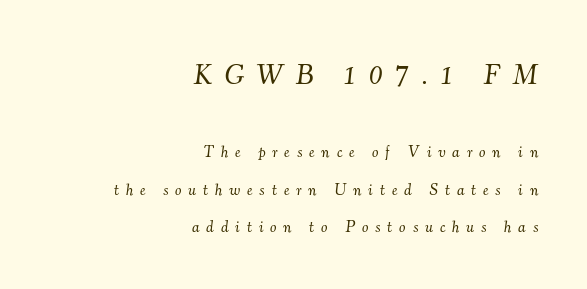
Q: Is the text bold? A: No.
Q: Is the text italic (slanted)? A: Yes, it leans right by about 7 degrees.
Q: Is the typeface a serif or a sans-serif typeface? A: Serif.
Q: Is the text underlined? A: No.
Q: How is the paragraph aligned? A: Right-aligned.
Q: Is the spacing between letters normal or unusually wide? A: Unusually wide.
Q: Is the spacing between lines tight, normal or loose? A: Loose.
Q: Which block of text is set in a larger size, the first (top) or the second (bottom)? A: The first (top) one.
Q: Width (condensed, normal, or wide)? A: Normal.
Q: Stroke contrast? A: Medium.
Q: x-height? A: Small.
Q: Monospaced? A: No.
